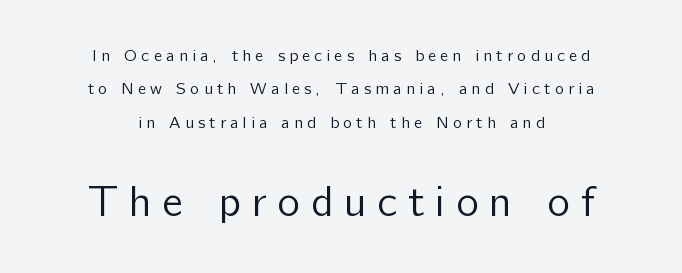
{"serif": "no", "italic": "no", "bold": "no", "weight": "regular", "width": "normal", "stroke_contrast": "low", "x_height": "medium", "monospaced": "no", "underline": "no", "align": "center", "line_spacing": "loose", "line_spacing_ratio": 1.96, "letter_spacing": "wide", "letter_spacing_em": 0.25, "larger_block": "second", "size_ratio": 2.53, "glyph_px": 43}
